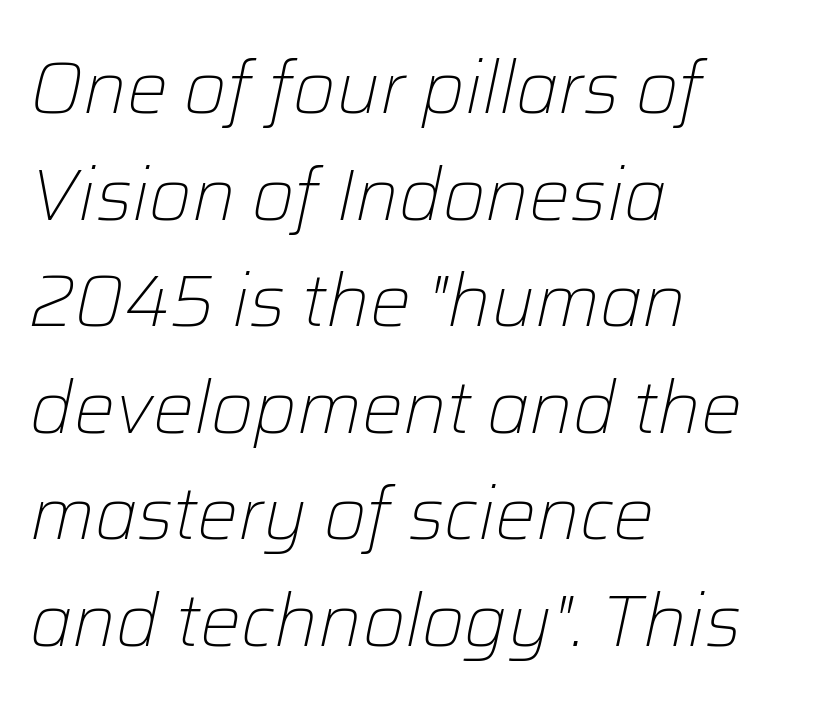
Clear beneath every line of the passage. The letterforms sit at book weight or below. Regarding leading, the lines here are spaced in the standard way. Observe the ordinary spacing: letters are neighbours, not strangers. Layout note: lines flush left.
